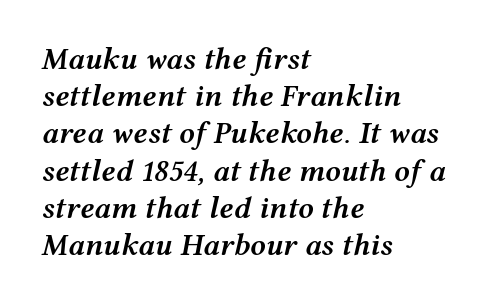
{"italic": "yes", "lean": "right", "slant_degrees": 12, "bold": "semi", "weight": "semibold", "width": "wide", "stroke_contrast": "medium", "x_height": "medium", "monospaced": "no", "underline": "no", "align": "left", "line_spacing_ratio": 1.2, "letter_spacing": "normal", "letter_spacing_em": 0.0, "glyph_px": 31}
